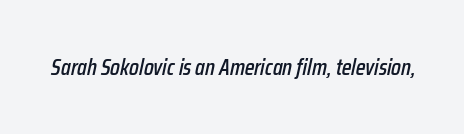
Q: Is the text italic (slanted)? A: Yes, it leans right by about 12 degrees.
Q: Is the text underlined? A: No.
Q: Is the spacing between letters normal or unusually wide? A: Normal.
